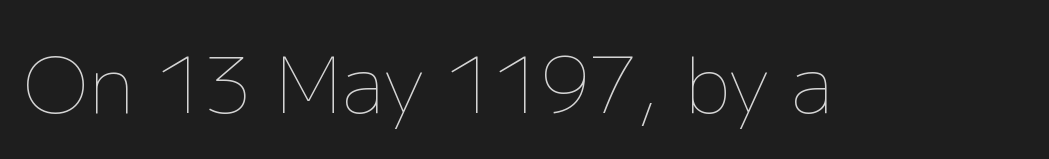
Descenders are the only things crossing below the line. Words appear dense and cohesive because spacing is normal. Every character sits straight up, as roman type does. Weight: not bold — regular or lighter. You could not count columns in this text — the font is proportionally spaced.
